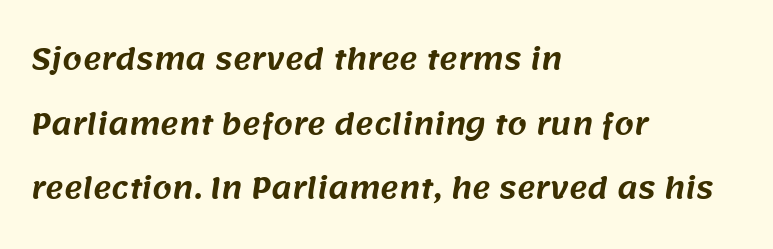
The image shows 28 px sans-serif type; set left-aligned, loose line spacing (2.31x), normal letter spacing, not underlined; medium stroke contrast and a large x-height.
